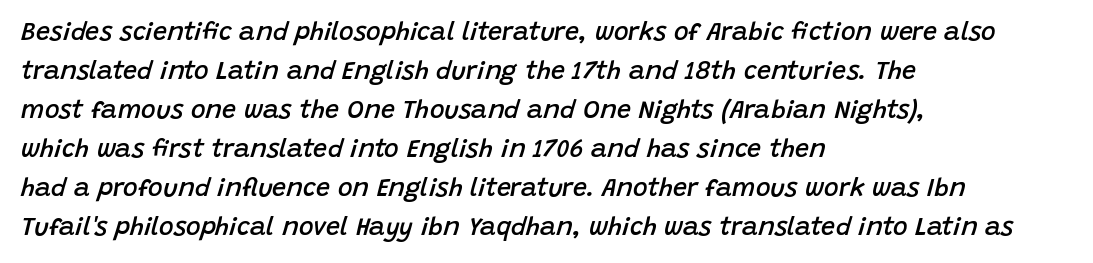
An italicized treatment has been applied to the whole sample. You could call the tracking neutral — neither tight nor loose. A typesetter would call this leading conventional body-copy spacing. The characters look somewhat weighty, a semibold short of true bold. These lines are set flush left with a ragged right edge. Just letters on the line, the space beneath them empty.
